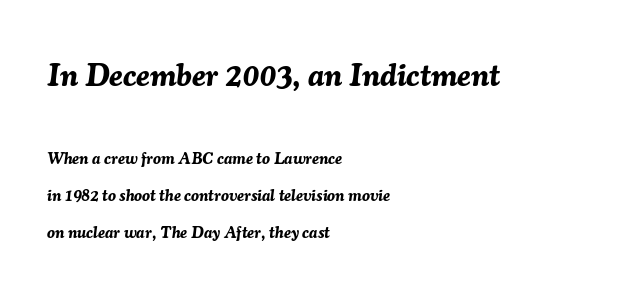
{"italic": "yes", "lean": "right", "slant_degrees": 7, "bold": "yes", "weight": "bold", "width": "normal", "stroke_contrast": "medium", "x_height": "medium", "monospaced": "no", "underline": "no", "align": "left", "line_spacing": "loose", "line_spacing_ratio": 2.32, "letter_spacing": "normal", "letter_spacing_em": 0.0, "larger_block": "first", "size_ratio": 1.94, "glyph_px": 31}
